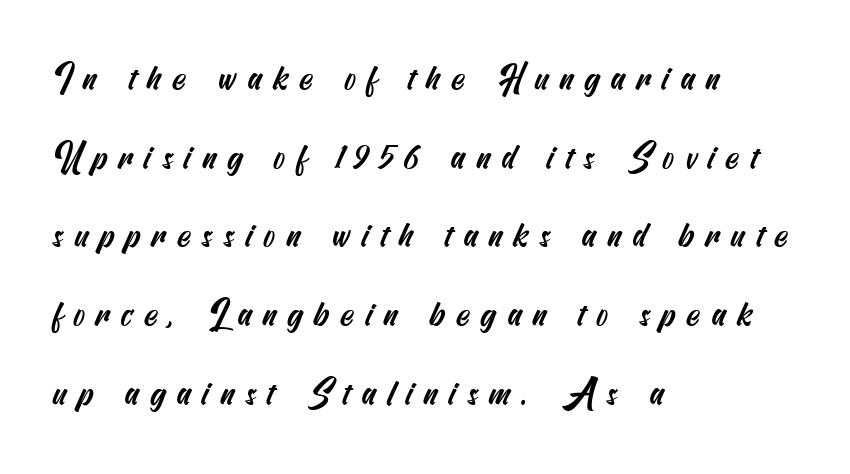
The image shows 35 px condensed sans-serif type; set left-aligned, loose line spacing (2.25x), unusually wide letter spacing (+0.31 em), not underlined; medium stroke contrast and a small x-height.
